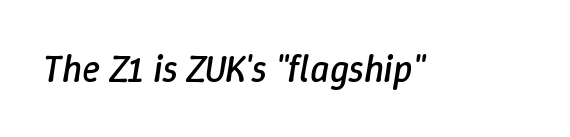
Q: Is the text bold? A: No.
Q: Is the text italic (slanted)? A: Yes, it leans right by about 9 degrees.
Q: Is the text underlined? A: No.
Q: Is the spacing between letters normal or unusually wide? A: Normal.
Q: Width (condensed, normal, or wide)? A: Normal.
Q: Stroke contrast? A: Low.
Q: x-height? A: Medium.
Q: Monospaced? A: No.
